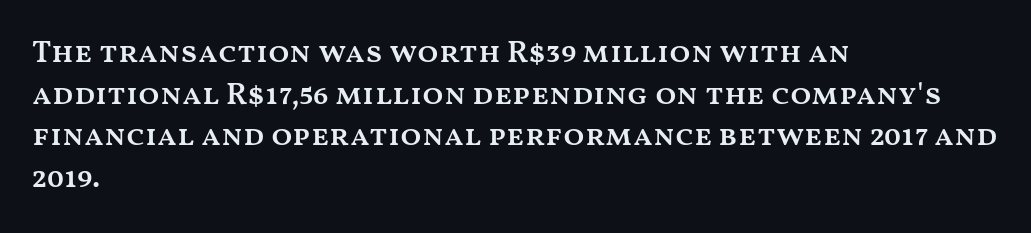
Q: Is the text bold? A: Semi-bold.
Q: Is the text italic (slanted)? A: No, it is upright.
Q: Is the text underlined? A: No.
Q: How is the paragraph aligned? A: Left-aligned.
Q: Is the spacing between letters normal or unusually wide? A: Normal.
Q: Is the spacing between lines tight, normal or loose? A: Normal.
Q: Width (condensed, normal, or wide)? A: Wide.
Q: Stroke contrast? A: Medium.
Q: x-height? A: Medium.
Q: Monospaced? A: No.
